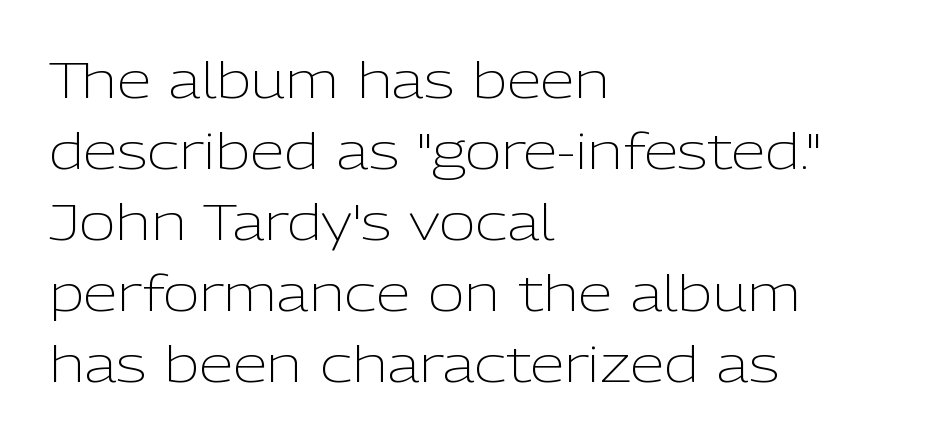
{"serif": "no", "italic": "no", "bold": "no", "weight": "light", "width": "normal", "stroke_contrast": "low", "x_height": "medium", "monospaced": "no", "underline": "no", "align": "left", "line_spacing": "normal", "line_spacing_ratio": 1.42, "letter_spacing": "normal", "letter_spacing_em": 0.0, "glyph_px": 50}
